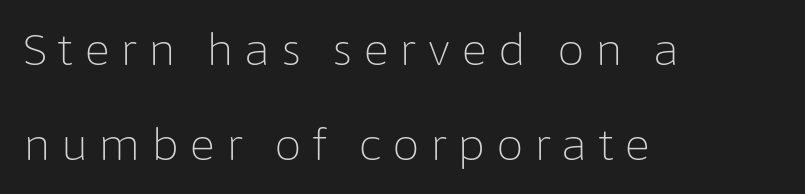
The image shows 44 px light sans-serif type, upright; set left-aligned, loose line spacing (2.16x), unusually wide letter spacing (+0.23 em), not underlined; low stroke contrast and a medium x-height.
